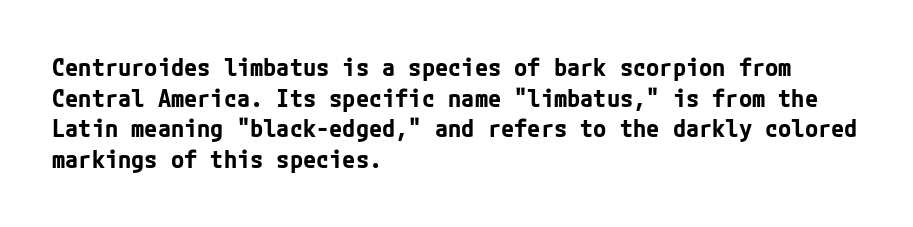
Q: Is the text bold? A: Yes.
Q: Is the text italic (slanted)? A: No, it is upright.
Q: Is the text underlined? A: No.
Q: How is the paragraph aligned? A: Left-aligned.
Q: Is the spacing between letters normal or unusually wide? A: Normal.
Q: Is the spacing between lines tight, normal or loose? A: Normal.
